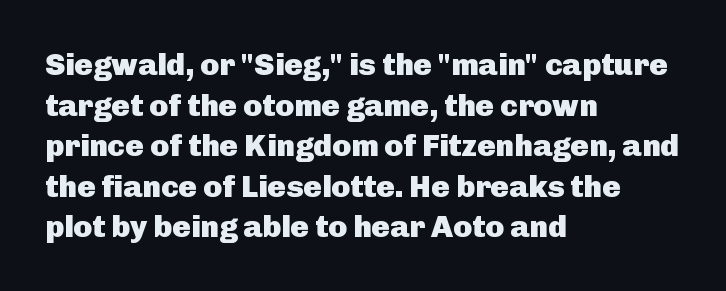
{"serif": "no", "italic": "no", "bold": "yes", "weight": "heavy", "width": "normal", "stroke_contrast": "low", "x_height": "medium", "monospaced": "no", "underline": "no", "align": "left", "line_spacing": "normal", "line_spacing_ratio": 1.31, "letter_spacing": "normal", "letter_spacing_em": 0.0, "glyph_px": 31}
